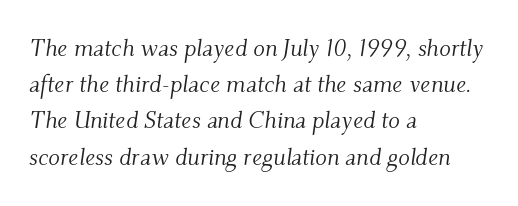
Q: Is the text bold? A: No.
Q: Is the text italic (slanted)? A: Yes, it leans right by about 9 degrees.
Q: Is the text underlined? A: No.
Q: How is the paragraph aligned? A: Left-aligned.
Q: Is the spacing between letters normal or unusually wide? A: Normal.
Q: Is the spacing between lines tight, normal or loose? A: Normal.
